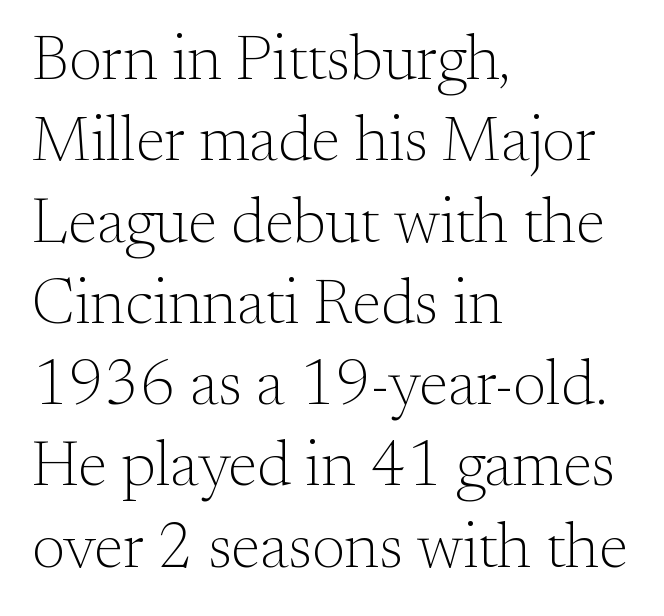
The image shows 63 px light serif type, upright; set left-aligned, normal line spacing (1.29x), normal letter spacing, not underlined; medium stroke contrast and a small x-height.
